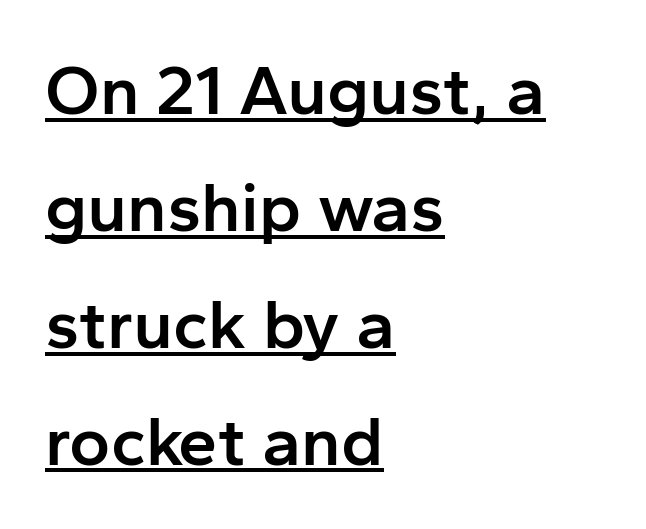
The sample has been set in demibold, a notch under bold. The paragraph has a hard left edge and a soft right edge. The rendering uses the underline text-decoration. The face used here is a sans, in the tradition of grotesques and geometrics. The face used here is proportionally spaced, like ordinary book or web type.
